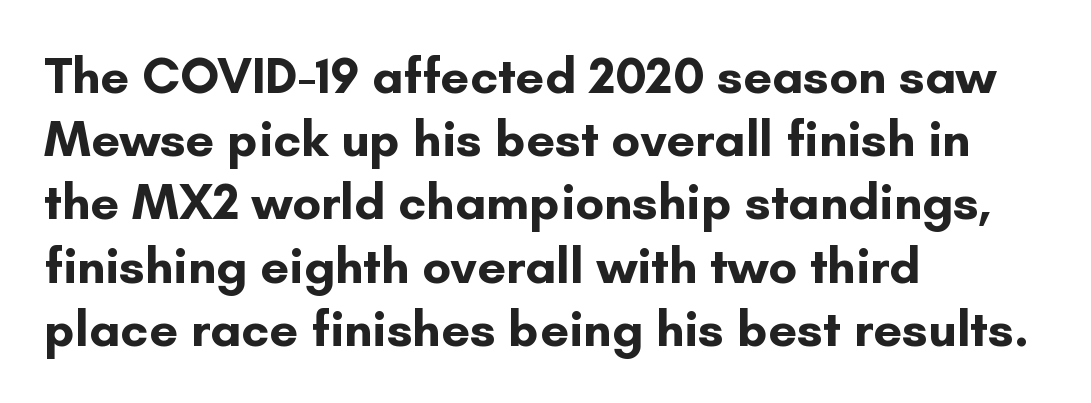
The image shows 51 px bold sans-serif type, upright; set left-aligned, line spacing 1.24x, normal letter spacing, not underlined; low stroke contrast and a small x-height.
